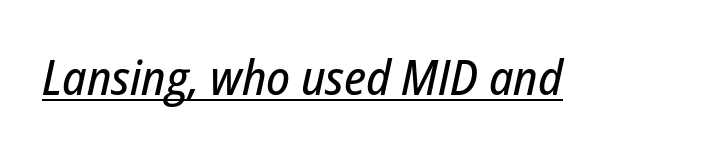
The image shows 49 px condensed type, italic (leaning right); set normal letter spacing, underlined; low stroke contrast and a medium x-height.
